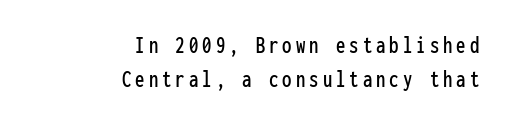
Q: Is the text italic (slanted)? A: No, it is upright.
Q: Is the text underlined? A: No.
Q: How is the paragraph aligned? A: Right-aligned.
Q: Is the spacing between lines tight, normal or loose? A: Normal.
